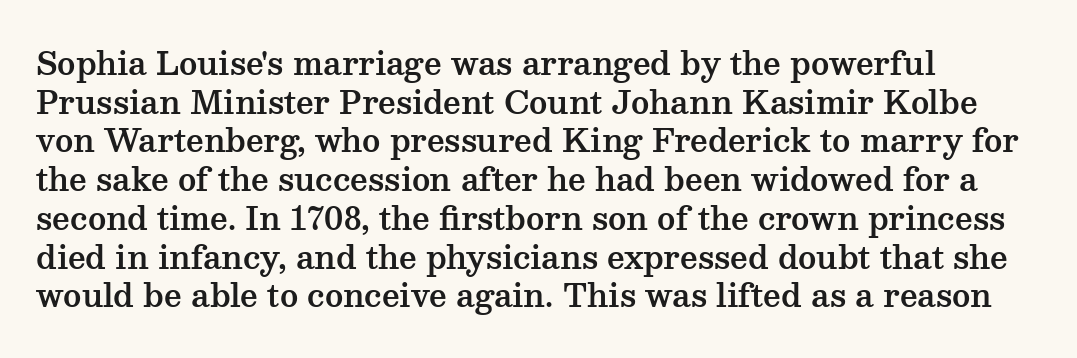
{"serif": "yes", "italic": "no", "width": "wide", "stroke_contrast": "medium", "x_height": "medium", "monospaced": "no", "underline": "no", "align": "left", "line_spacing": "normal", "line_spacing_ratio": 1.25, "letter_spacing": "normal", "letter_spacing_em": 0.0, "glyph_px": 31}
